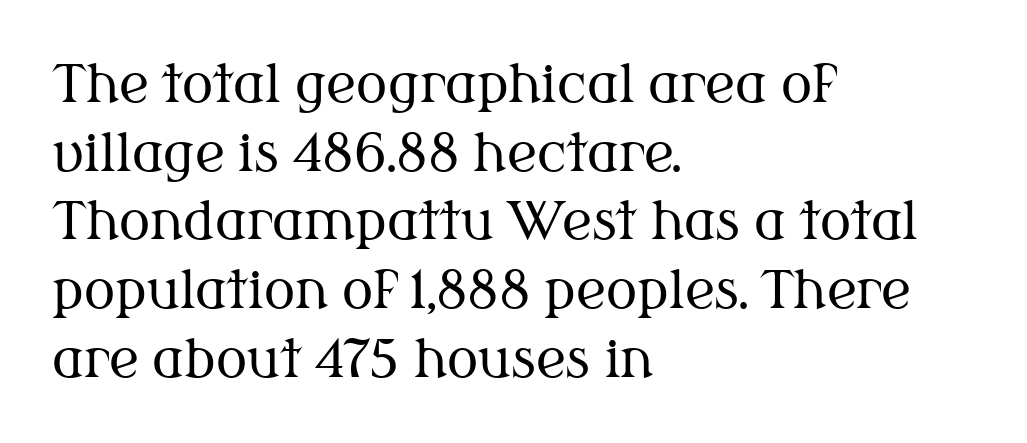
{"serif": "yes", "italic": "no", "bold": "no", "weight": "regular", "width": "normal", "stroke_contrast": "medium", "x_height": "medium", "monospaced": "no", "underline": "no", "align": "left", "line_spacing": "normal", "line_spacing_ratio": 1.32, "letter_spacing": "normal", "letter_spacing_em": 0.0, "glyph_px": 52}
